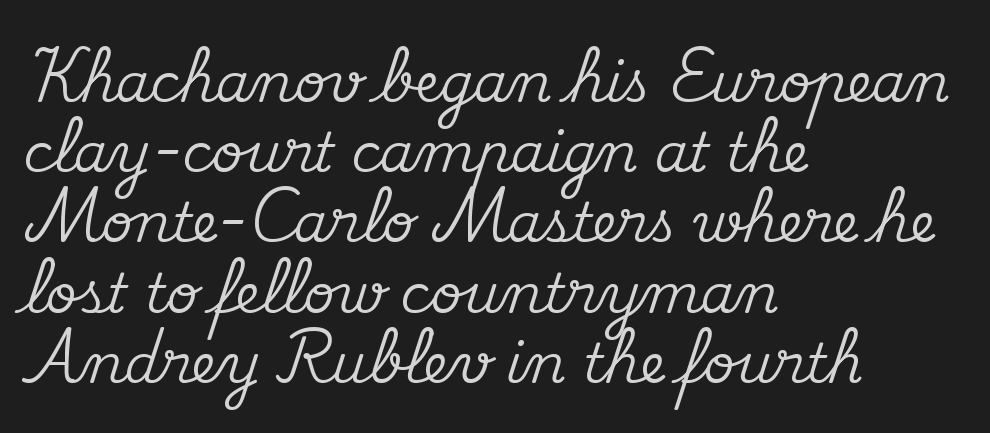
The image shows 54 px serif type; set left-aligned, normal line spacing (1.3x), normal letter spacing, not underlined; medium stroke contrast and a small x-height.
